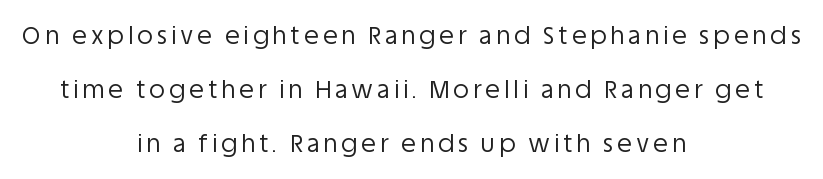
{"italic": "no", "bold": "no", "underline": "no", "align": "center", "line_spacing": "loose", "line_spacing_ratio": 2.24, "glyph_px": 24}
